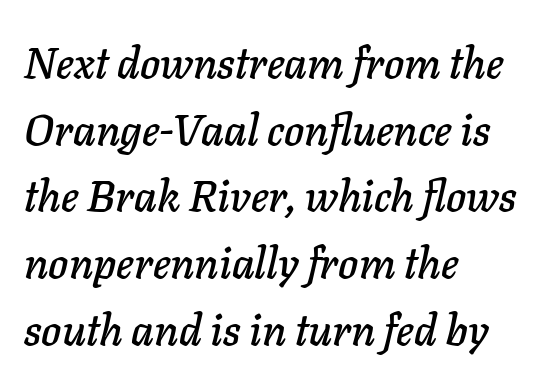
This sample has the flowing, uneven cadence of proportional lettering. Nobody drew a line under any word here. There's an unmistakable incline to the writing here. Compared with a centered layout, this one pins lines to the left instead.
